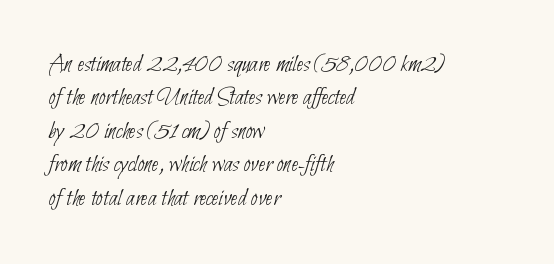
The image shows 25 px text type; set left-aligned, normal line spacing (1.34x), normal letter spacing, not underlined.
